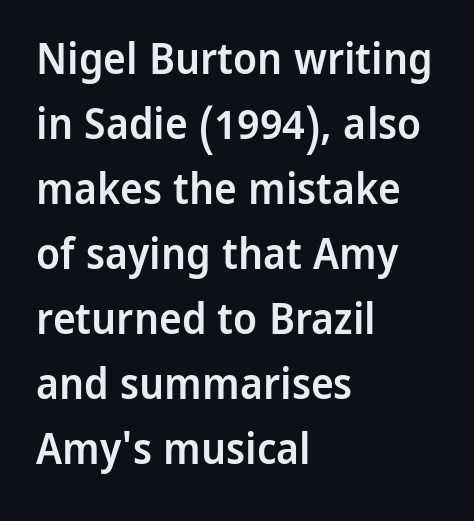
Stems and bowls a touch heavier than normal — semibold. A typesetter would mark this as roman, not italic. Nobody touched the tracking dial on this one. Honestly, there is no underline to notice here at all. How would I describe the line gaps? Plain and ordinary.
